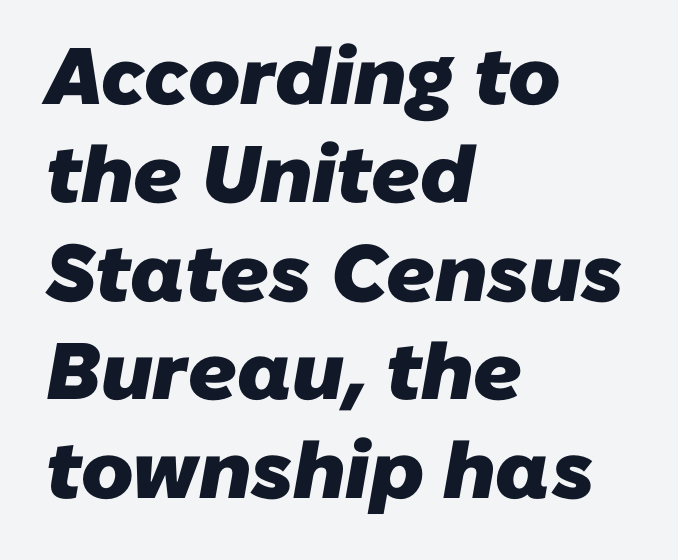
The image shows 80 px heavy sans-serif type; set left-aligned, line spacing 1.23x, normal letter spacing, not underlined; low stroke contrast and a medium x-height.
